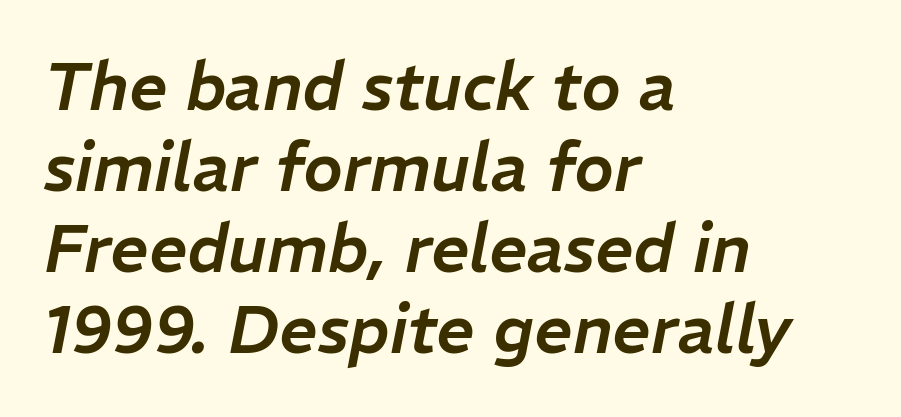
The image shows 67 px text type, italic (leaning right); set left-aligned, line spacing 1.21x, normal letter spacing, not underlined; low stroke contrast and a medium x-height.
